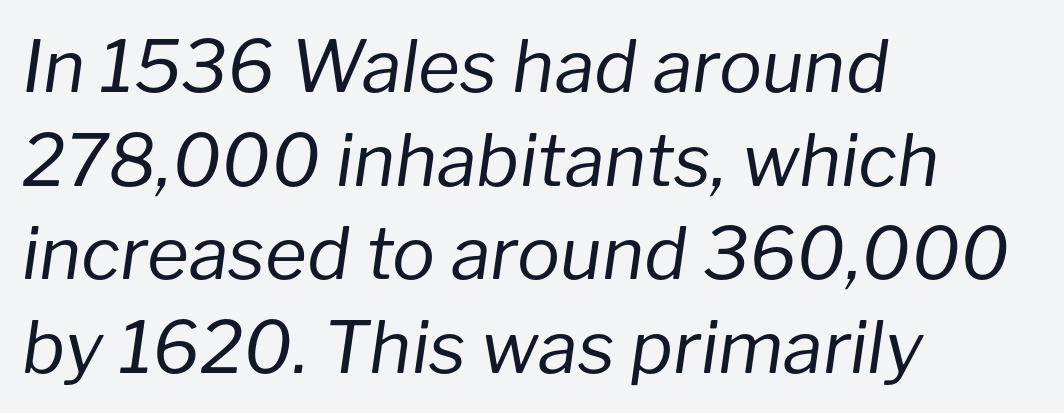
{"italic": "yes", "lean": "right", "slant_degrees": 8, "bold": "no", "weight": "regular", "width": "normal", "stroke_contrast": "low", "x_height": "medium", "monospaced": "no", "underline": "no", "align": "left", "line_spacing": "normal", "line_spacing_ratio": 1.3, "letter_spacing": "normal", "letter_spacing_em": 0.0, "glyph_px": 72}
